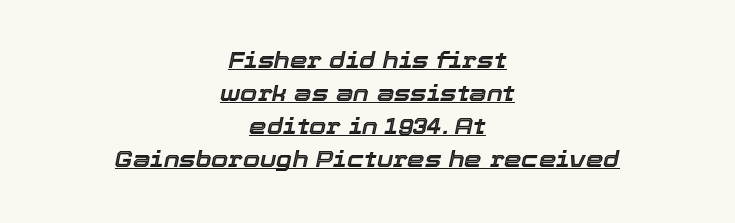
The image shows 22 px text type, italic (leaning right); set centered, normal line spacing (1.5x), normal letter spacing, underlined.
